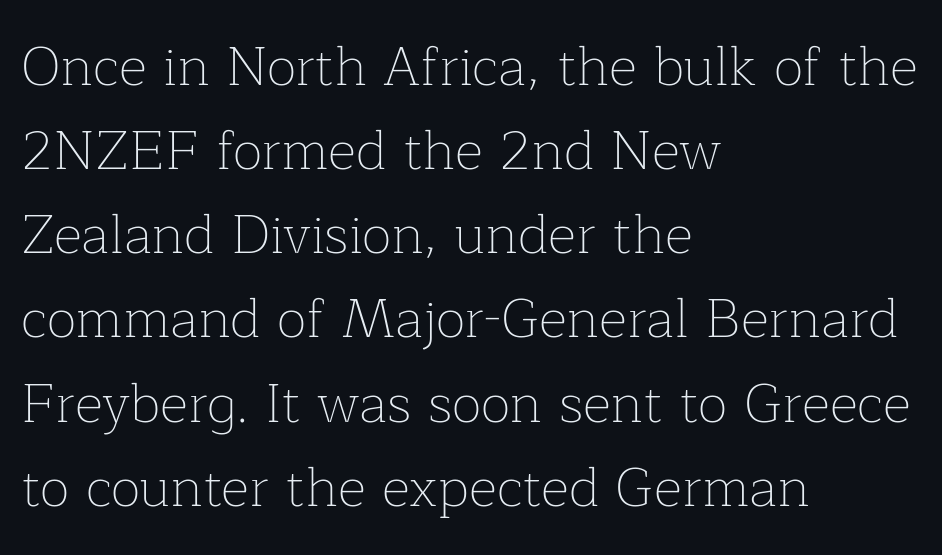
{"serif": "yes", "italic": "no", "bold": "no", "weight": "thin", "width": "normal", "stroke_contrast": "low", "x_height": "medium", "monospaced": "no", "underline": "no", "align": "left", "line_spacing": "normal", "line_spacing_ratio": 1.53, "letter_spacing": "normal", "letter_spacing_em": 0.0, "glyph_px": 55}
